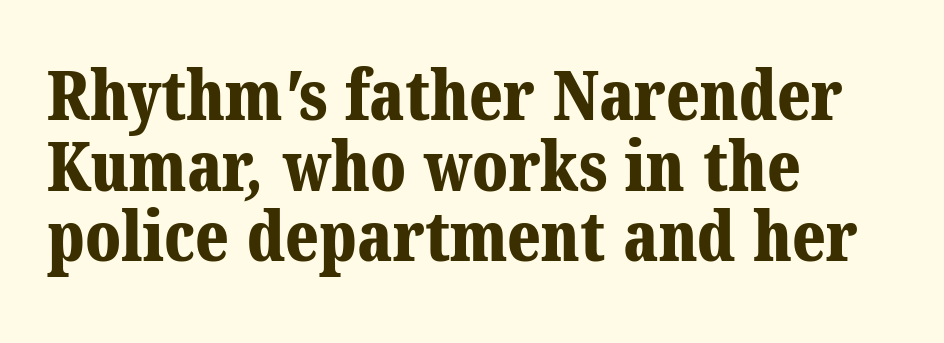
The image shows 68 px bold serif type; set left-aligned, tight line spacing (1.04x), normal letter spacing, not underlined; medium stroke contrast and a medium x-height.
